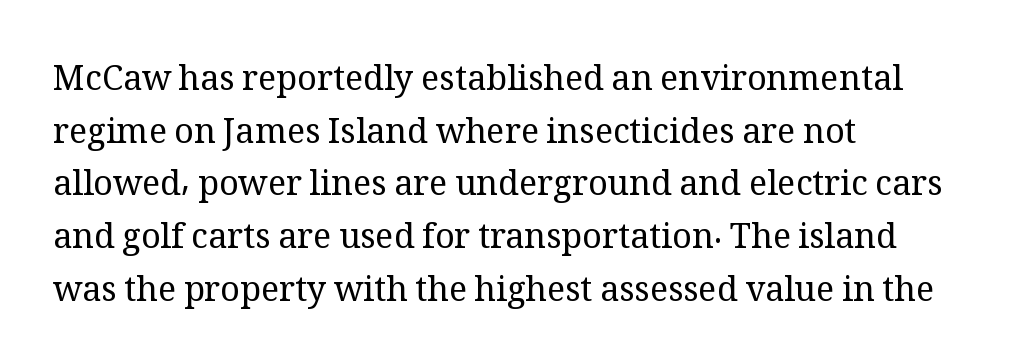
{"serif": "yes", "italic": "no", "bold": "no", "weight": "regular", "width": "normal", "stroke_contrast": "medium", "x_height": "medium", "monospaced": "no", "underline": "no", "align": "left", "line_spacing": "normal", "line_spacing_ratio": 1.55, "letter_spacing": "normal", "letter_spacing_em": 0.0, "glyph_px": 34}
